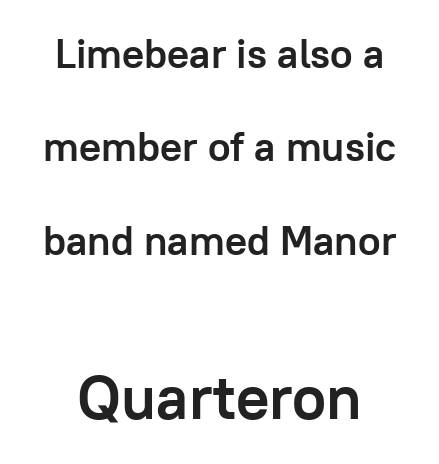
The image shows 62 px semibold sans-serif type, upright; set loose line spacing (2.28x), normal letter spacing, not underlined; the second (bottom) block is 1.51x larger; low stroke contrast and a medium x-height.
